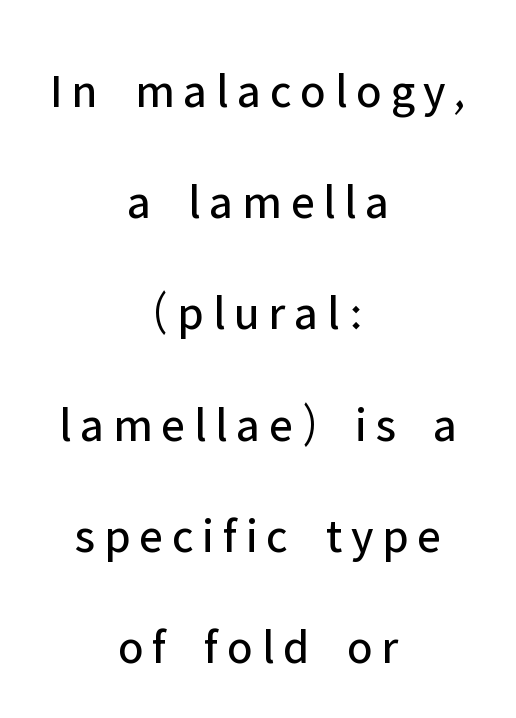
Loosely led — the rows are spread out. Letterform terminals end flat and unadorned throughout the passage. The face used here is proportionally spaced, like ordinary book or web type. In terms of posture, this sample is upright. Glance below the letters and you will spot only blank space.
